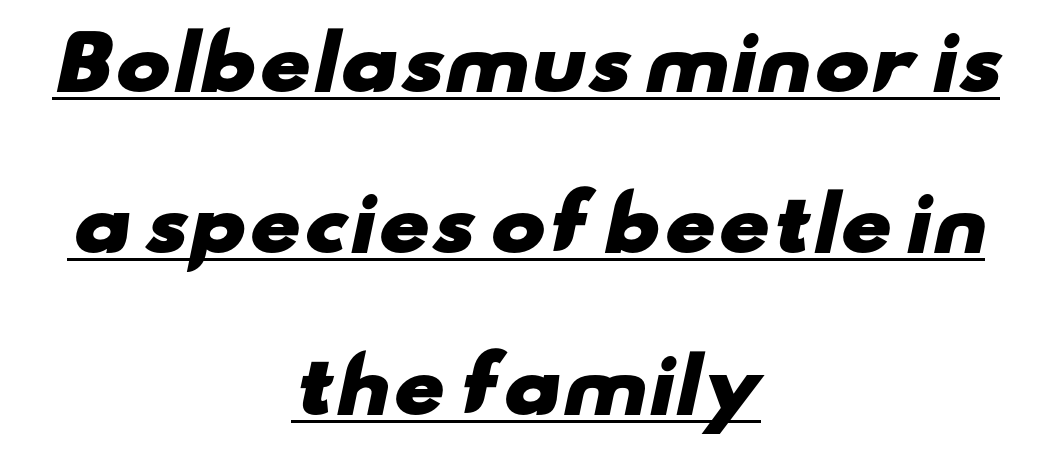
Q: Is the text bold? A: Yes.
Q: Is the typeface a serif or a sans-serif typeface? A: Sans-serif.
Q: Is the text underlined? A: Yes.
Q: How is the paragraph aligned? A: Centered.
Q: Is the spacing between letters normal or unusually wide? A: Normal.
Q: Is the spacing between lines tight, normal or loose? A: Loose.
Q: Width (condensed, normal, or wide)? A: Wide.
Q: Stroke contrast? A: Low.
Q: x-height? A: Small.
Q: Monospaced? A: No.
